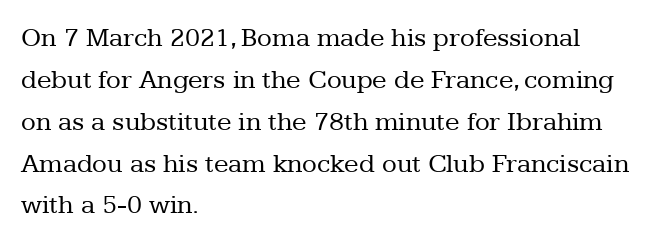
Q: Is the text bold? A: No.
Q: Is the text italic (slanted)? A: No, it is upright.
Q: Is the text underlined? A: No.
Q: How is the paragraph aligned? A: Left-aligned.
Q: Is the spacing between letters normal or unusually wide? A: Normal.
Q: Is the spacing between lines tight, normal or loose? A: Normal.
